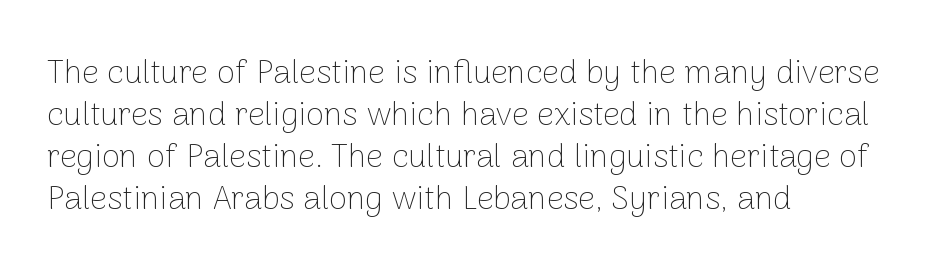
Q: Is the text bold? A: No.
Q: Is the text italic (slanted)? A: No, it is upright.
Q: Is the typeface a serif or a sans-serif typeface? A: Sans-serif.
Q: Is the text underlined? A: No.
Q: How is the paragraph aligned? A: Left-aligned.
Q: Is the spacing between letters normal or unusually wide? A: Normal.
Q: Is the spacing between lines tight, normal or loose? A: Normal.
Q: Width (condensed, normal, or wide)? A: Normal.
Q: Stroke contrast? A: Low.
Q: x-height? A: Medium.
Q: Monospaced? A: No.
